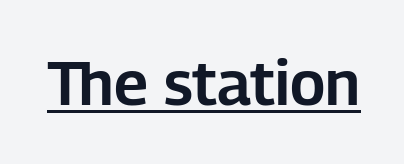
Think of a printed novel: that variable character pitch is what you see here. A continuous stroke trails under the words, as in a hyperlink. These lines are composed in type without serifs. The letters sit at their default tracking, neither squeezed nor spread.
